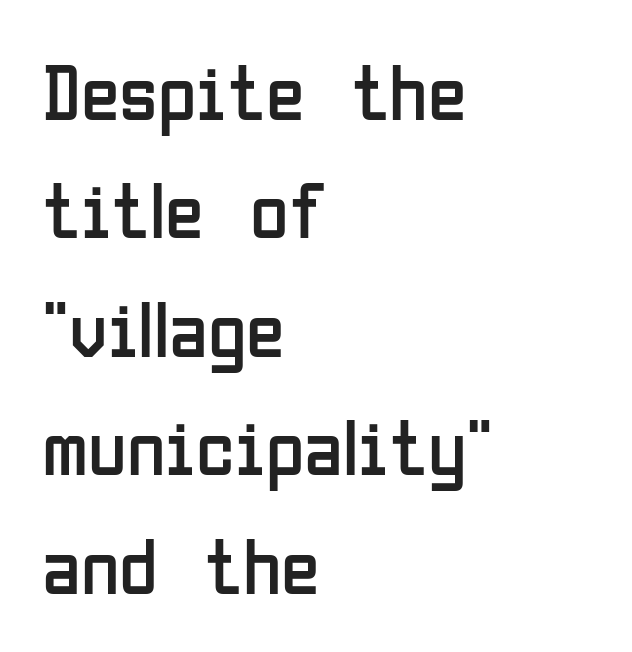
The image shows 79 px regular-weight, condensed sans-serif type, upright; set left-aligned, normal line spacing (1.5x), normal letter spacing, not underlined; low stroke contrast and a medium x-height.
